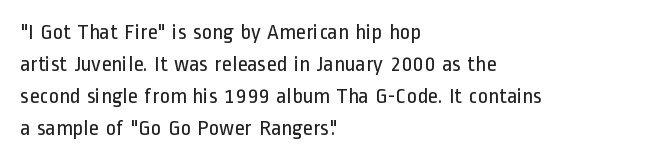
Q: Is the text bold? A: No.
Q: Is the text italic (slanted)? A: No, it is upright.
Q: Is the text underlined? A: No.
Q: How is the paragraph aligned? A: Left-aligned.
Q: Is the spacing between letters normal or unusually wide? A: Normal.
Q: Is the spacing between lines tight, normal or loose? A: Normal.
